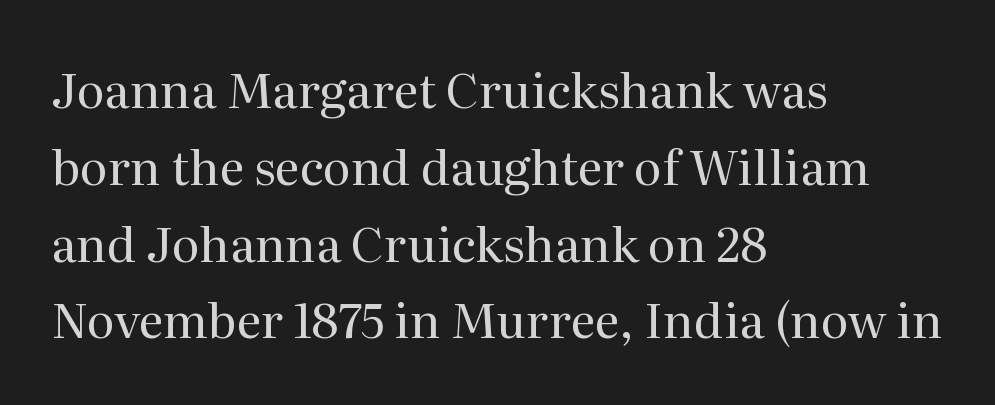
{"serif": "yes", "italic": "no", "bold": "no", "weight": "regular", "width": "normal", "stroke_contrast": "medium", "x_height": "medium", "monospaced": "no", "underline": "no", "align": "left", "line_spacing": "normal", "line_spacing_ratio": 1.6, "letter_spacing": "normal", "letter_spacing_em": 0.0, "glyph_px": 48}
